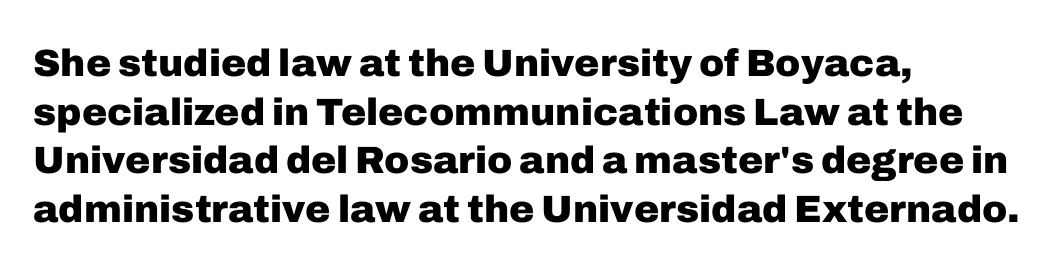
Q: Is the text bold? A: Yes.
Q: Is the text italic (slanted)? A: No, it is upright.
Q: Is the typeface a serif or a sans-serif typeface? A: Sans-serif.
Q: Is the text underlined? A: No.
Q: How is the paragraph aligned? A: Left-aligned.
Q: Is the spacing between letters normal or unusually wide? A: Normal.
Q: Is the spacing between lines tight, normal or loose? A: Normal.
Q: Width (condensed, normal, or wide)? A: Normal.
Q: Stroke contrast? A: Low.
Q: x-height? A: Medium.
Q: Monospaced? A: No.
